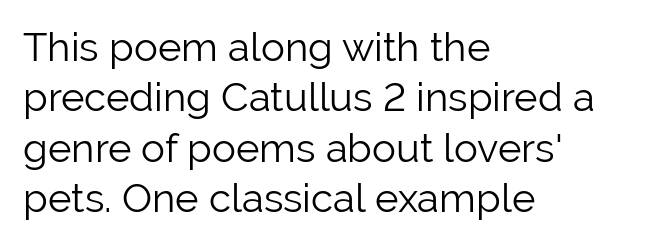
{"serif": "no", "italic": "no", "bold": "no", "weight": "light", "width": "normal", "stroke_contrast": "low", "x_height": "medium", "monospaced": "no", "underline": "no", "align": "left", "line_spacing": "normal", "line_spacing_ratio": 1.26, "letter_spacing": "normal", "letter_spacing_em": 0.0, "glyph_px": 40}
